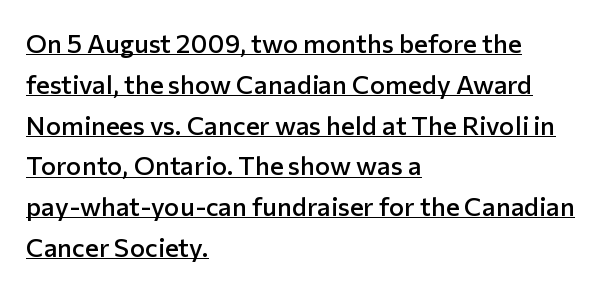
The type is set solid horizontally, with unmodified tracking. Line beginnings align vertically; line endings do not. Caption: lettering with a line underneath. If you measured baseline to baseline, you'd find a middling distance. Weight check: semibold — heavier than regular, not quite bold.
